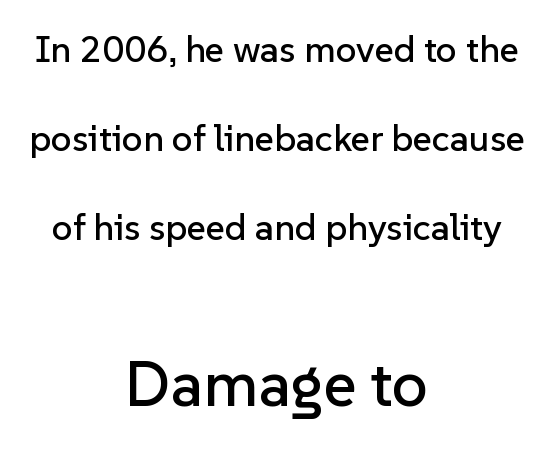
{"serif": "no", "italic": "no", "width": "normal", "stroke_contrast": "low", "x_height": "medium", "monospaced": "no", "underline": "no", "align": "center", "line_spacing": "loose", "line_spacing_ratio": 2.4, "letter_spacing": "normal", "letter_spacing_em": 0.0, "larger_block": "second", "size_ratio": 1.73, "glyph_px": 64}
